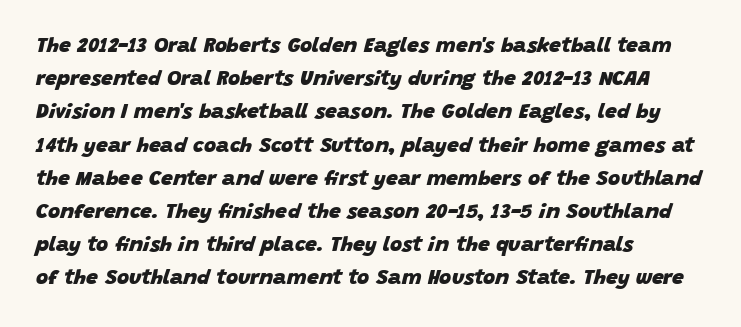
The image shows 21 px bold type, italic (leaning right); set left-aligned, normal line spacing (1.58x), normal letter spacing, not underlined.
